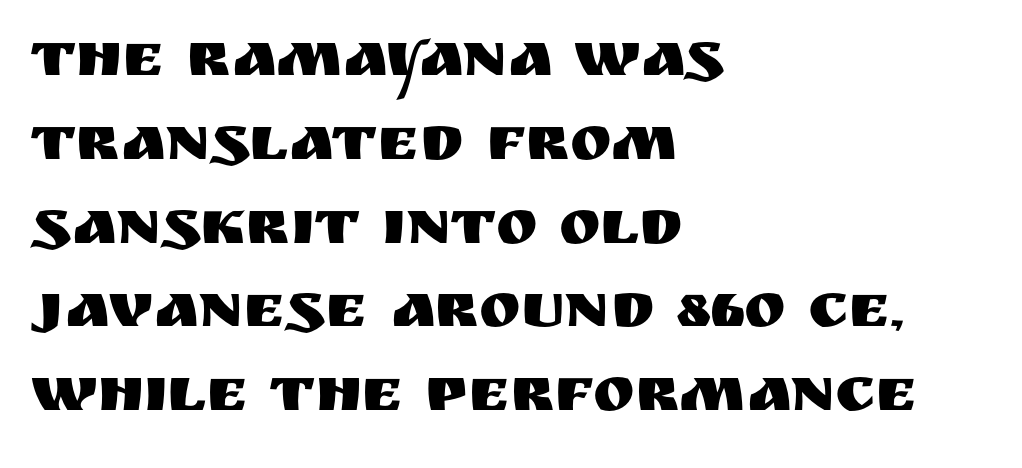
Compared with typical body copy, the letter spacing here is the same. Each letter's strokes conclude bluntly, with no projecting serifs. A normal amount of white space separates one row of letters from the next. The specimen reads as upright at a glance. Think of a printed novel: that variable character pitch is what you see here.
